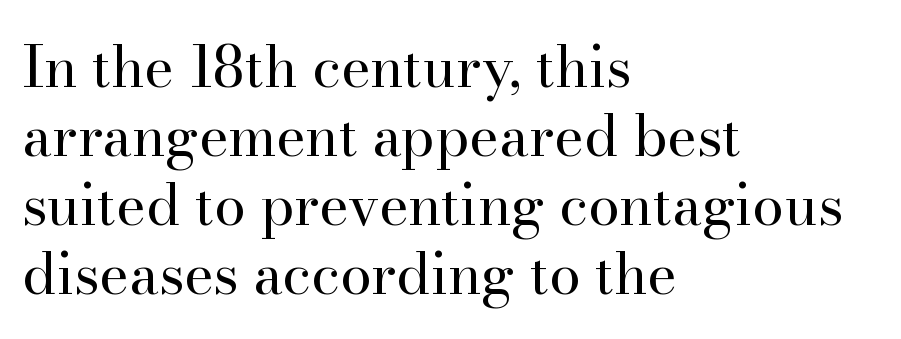
{"serif": "yes", "italic": "no", "bold": "no", "weight": "regular", "width": "normal", "stroke_contrast": "high", "x_height": "small", "monospaced": "no", "underline": "no", "align": "left", "line_spacing_ratio": 1.21, "letter_spacing": "normal", "letter_spacing_em": 0.0, "glyph_px": 57}
